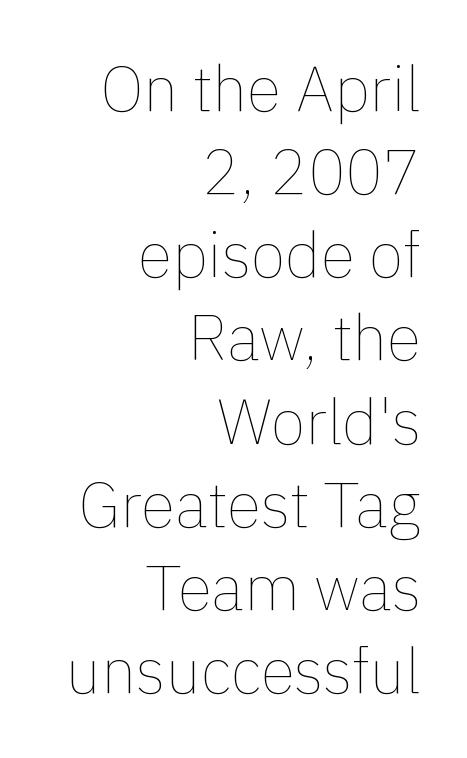
The image shows 63 px thin type, upright; set right-aligned, normal line spacing (1.32x), normal letter spacing, not underlined; a medium x-height.
